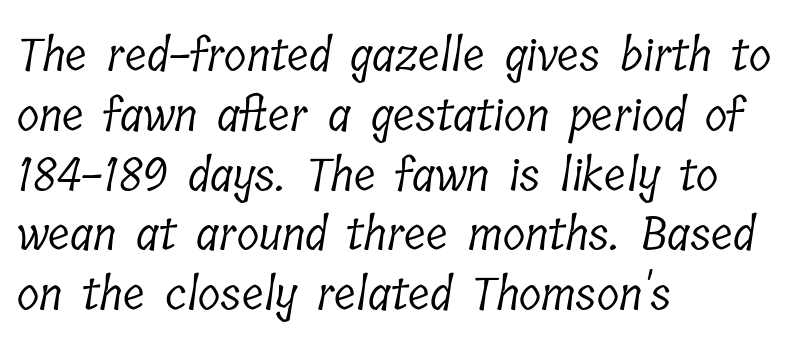
The image shows 46 px light, condensed serif type; set left-aligned, normal line spacing (1.3x), normal letter spacing, not underlined; low stroke contrast and a medium x-height.
